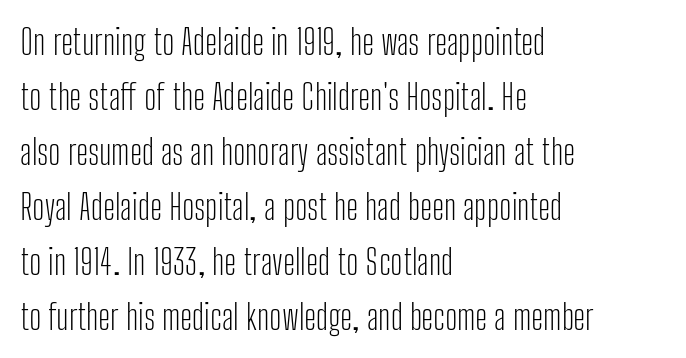
Look at the tracking — it's just the regular setting, nothing added. Short and long lines alike share a common starting point at left. Is the stroke heavy? The answer is a plain regular-or-lighter. Here the designer chose a conventional face with non-uniform glyph widths.
